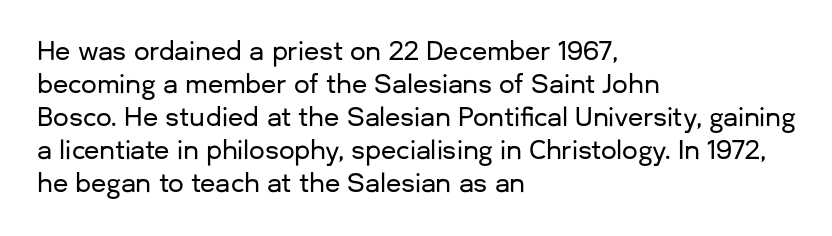
{"italic": "no", "underline": "no", "align": "left", "line_spacing": "normal", "line_spacing_ratio": 1.32, "letter_spacing": "normal", "letter_spacing_em": 0.0, "glyph_px": 25}
